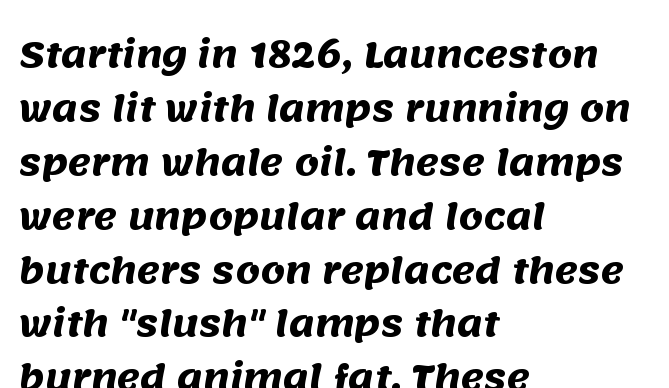
The image shows 35 px heavy sans-serif type; set left-aligned, normal line spacing (1.54x), normal letter spacing, not underlined; medium stroke contrast and a large x-height.
